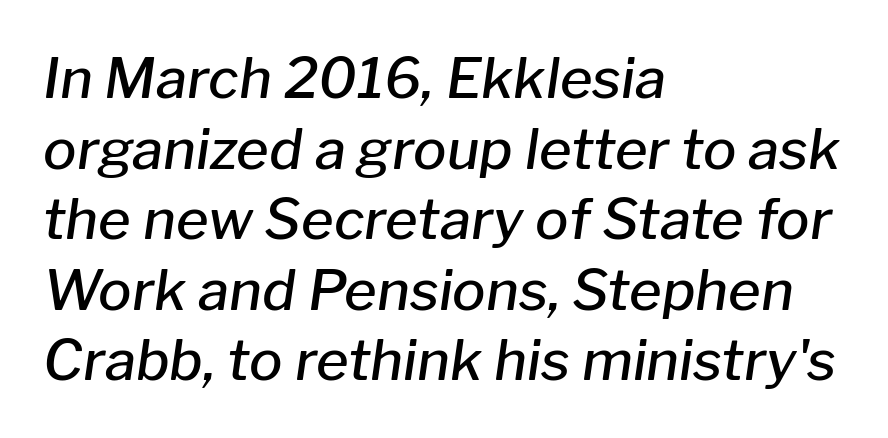
The image shows 56 px semibold type, italic (leaning right); set left-aligned, normal line spacing (1.26x), normal letter spacing, not underlined; low stroke contrast and a medium x-height.
